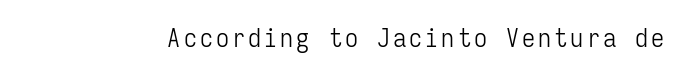
Q: Is the text bold? A: No.
Q: Is the text italic (slanted)? A: No, it is upright.
Q: Is the text underlined? A: No.
